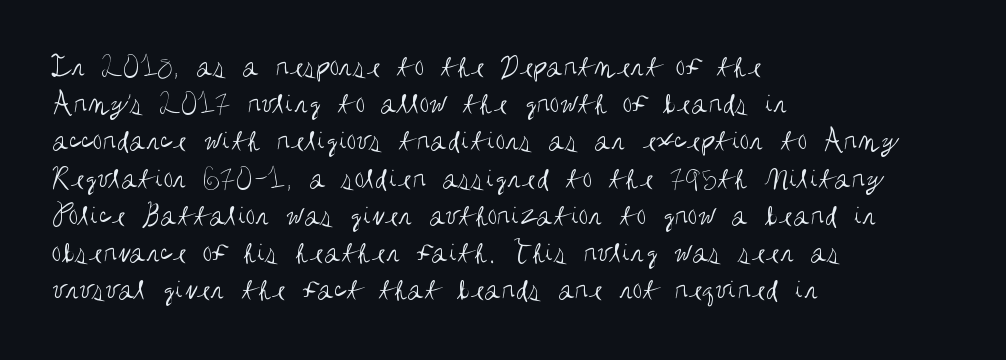
{"serif": "no", "bold": "no", "weight": "regular", "width": "condensed", "stroke_contrast": "medium", "x_height": "large", "monospaced": "no", "underline": "no", "align": "left", "line_spacing_ratio": 1.2, "letter_spacing": "normal", "letter_spacing_em": 0.0, "glyph_px": 31}
